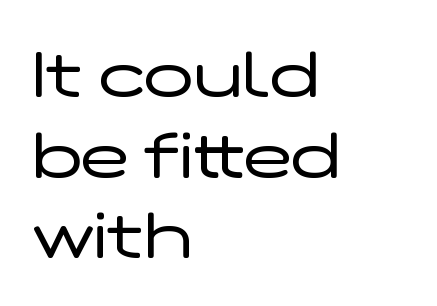
Q: Is the text bold? A: No.
Q: Is the text italic (slanted)? A: No, it is upright.
Q: Is the typeface a serif or a sans-serif typeface? A: Sans-serif.
Q: Is the text underlined? A: No.
Q: How is the paragraph aligned? A: Left-aligned.
Q: Is the spacing between letters normal or unusually wide? A: Normal.
Q: Width (condensed, normal, or wide)? A: Wide.
Q: Stroke contrast? A: Low.
Q: x-height? A: Medium.
Q: Monospaced? A: No.
